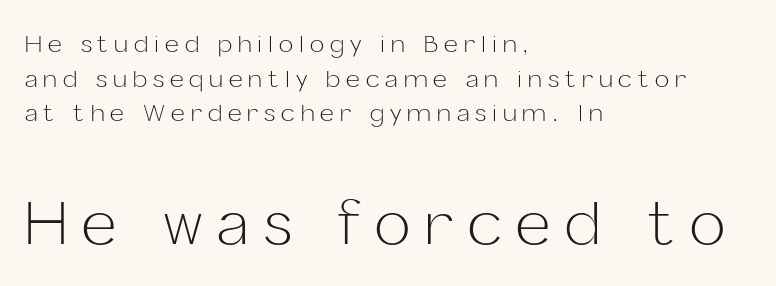
{"serif": "no", "italic": "no", "bold": "no", "weight": "light", "width": "normal", "stroke_contrast": "low", "x_height": "medium", "monospaced": "no", "underline": "no", "align": "left", "line_spacing": "normal", "line_spacing_ratio": 1.44, "letter_spacing": "wide", "letter_spacing_em": 0.25, "larger_block": "second", "size_ratio": 2.5, "glyph_px": 60}
